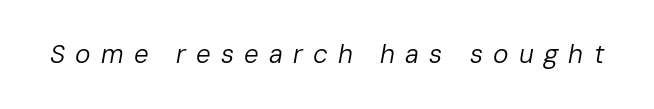
Glance below the letters and you will spot only blank space. The text carries the slant typical of an italic or oblique font. No letter is thick-stroked: the sample isn't bold. Tracking here is generous; glyphs stand well apart from one another.
